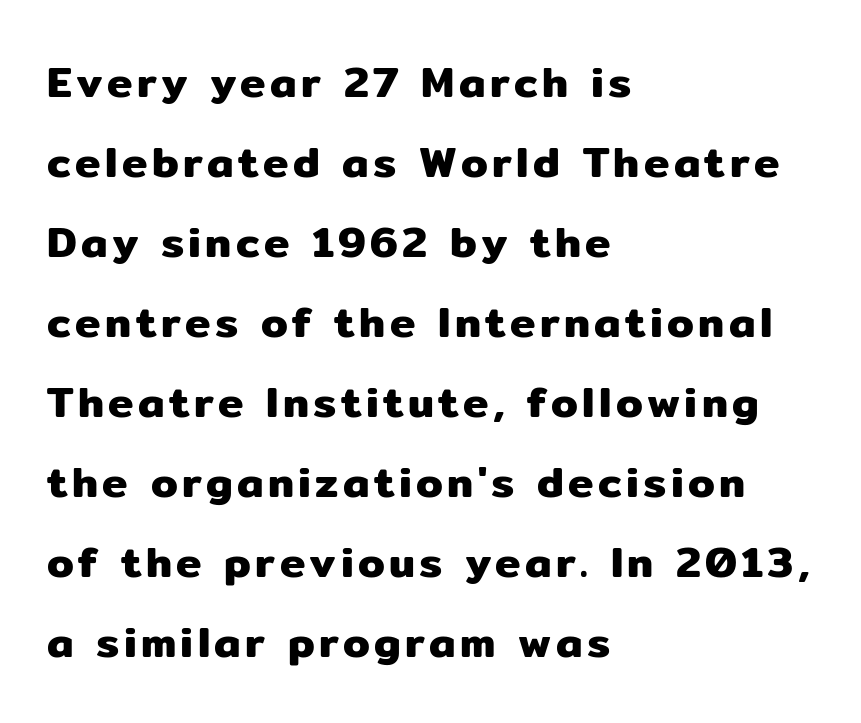
Ordinary non-slanted type is in use. The space beneath each line is pristine and unruled. Check where the strokes stop: nothing finishes them off — pure sans. In CSS terms this would be text-align: left.
